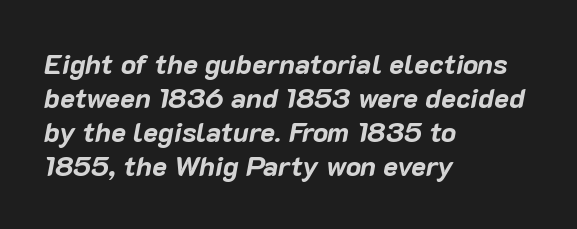
The image shows 28 px bold type, italic (leaning right); set left-aligned, line spacing 1.22x, normal letter spacing, not underlined; low stroke contrast and a medium x-height.
